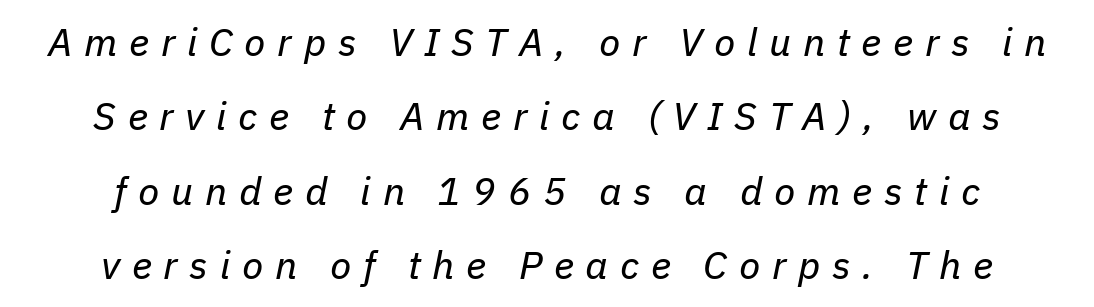
The image shows 39 px regular-weight type, italic (leaning right); set centered, loose line spacing (1.91x), unusually wide letter spacing (+0.3 em), not underlined; low stroke contrast and a medium x-height.
